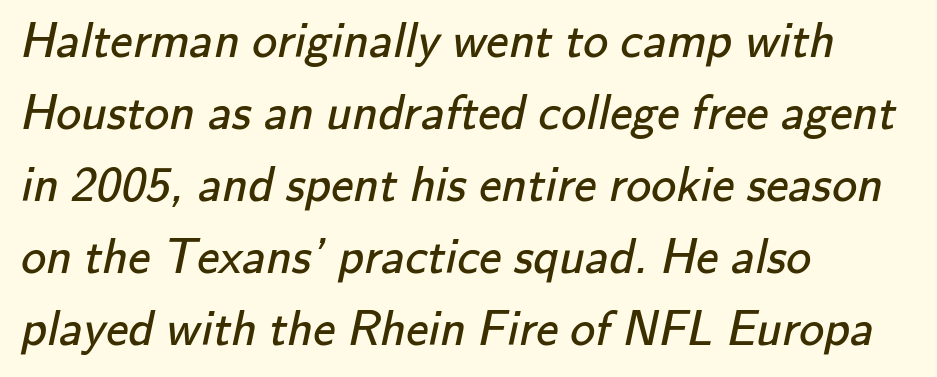
Q: Is the text bold? A: No.
Q: Is the typeface a serif or a sans-serif typeface? A: Sans-serif.
Q: Is the text underlined? A: No.
Q: How is the paragraph aligned? A: Left-aligned.
Q: Is the spacing between letters normal or unusually wide? A: Normal.
Q: Is the spacing between lines tight, normal or loose? A: Normal.
Q: Width (condensed, normal, or wide)? A: Normal.
Q: Stroke contrast? A: Low.
Q: x-height? A: Small.
Q: Monospaced? A: No.
